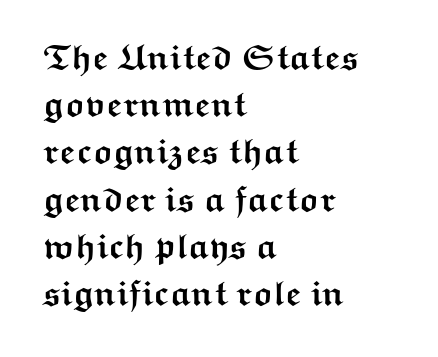
The image shows 35 px semibold, wide sans-serif type, upright; set left-aligned, normal line spacing (1.35x), normal letter spacing, not underlined; medium stroke contrast and a medium x-height.
